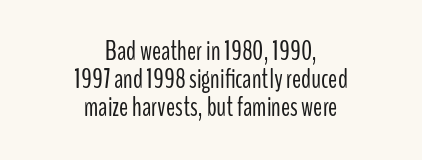
{"italic": "no", "bold": "no", "underline": "no", "align": "center", "line_spacing": "tight", "line_spacing_ratio": 1.04, "letter_spacing": "normal", "letter_spacing_em": 0.0, "glyph_px": 27}
